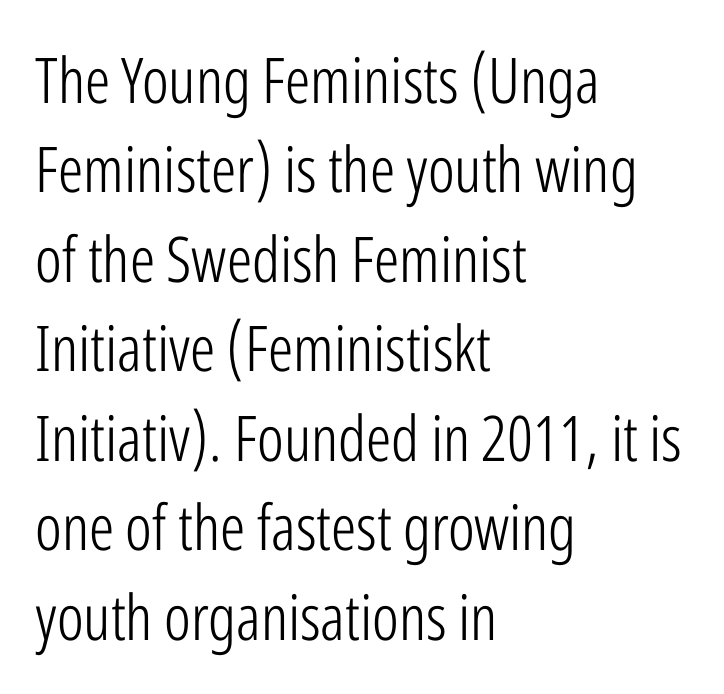
The image shows 63 px light, condensed sans-serif type, upright; set left-aligned, normal line spacing (1.42x), normal letter spacing, not underlined; low stroke contrast and a medium x-height.
